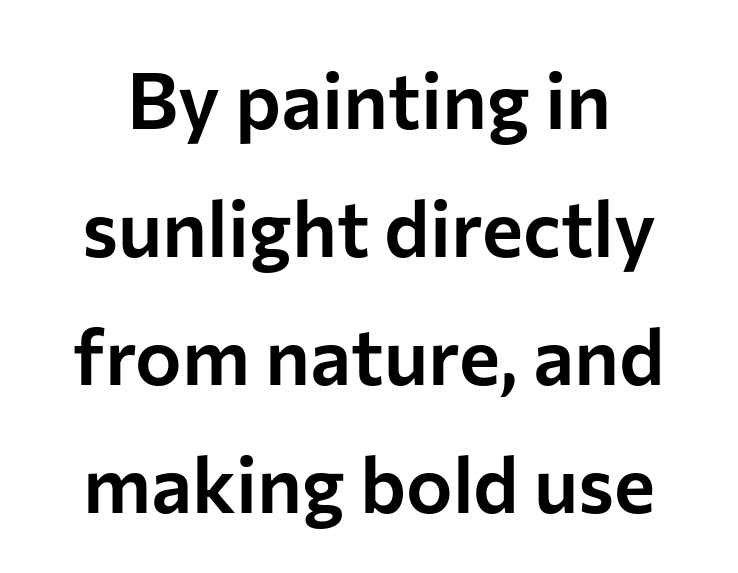
The passage shown is not underscored anywhere. Evenly set lines give the paragraph a standard silhouette. Classification — sans serif. Varying glyph widths throughout — classic text-font behaviour.
